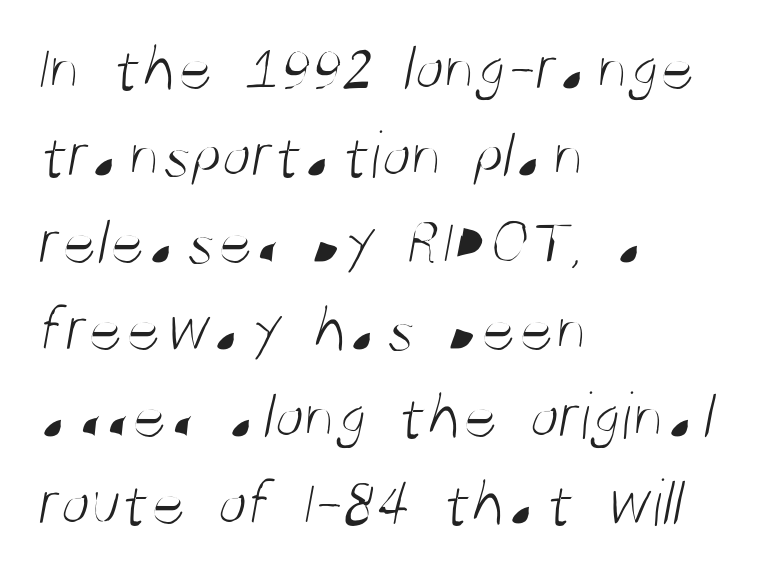
The paragraph shown leans on its left margin. The gaps between neighbouring characters are ordinary and unremarkable. Unbolded letterforms with no extra heft. Check the space under the baseline: it is left empty. If you measured baseline to baseline, you'd find a middling distance.
